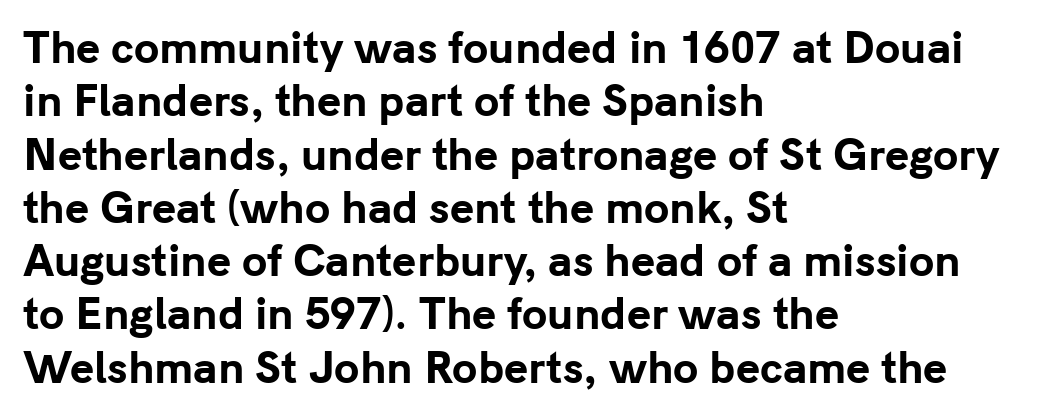
{"serif": "no", "italic": "no", "bold": "yes", "weight": "bold", "width": "normal", "stroke_contrast": "low", "x_height": "medium", "monospaced": "no", "underline": "no", "align": "left", "line_spacing": "normal", "line_spacing_ratio": 1.3, "letter_spacing": "normal", "letter_spacing_em": 0.0, "glyph_px": 41}
